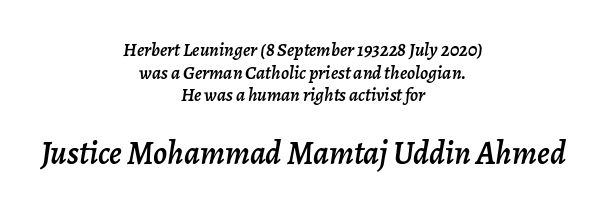
Characters follow at the spacing the type designer built in. Italic? Definitely — the glyphs are oblique. These lines are rendered in a variable-pitch font. Is the lower block the larger one? Yes — the lower block carries the bigger type.
